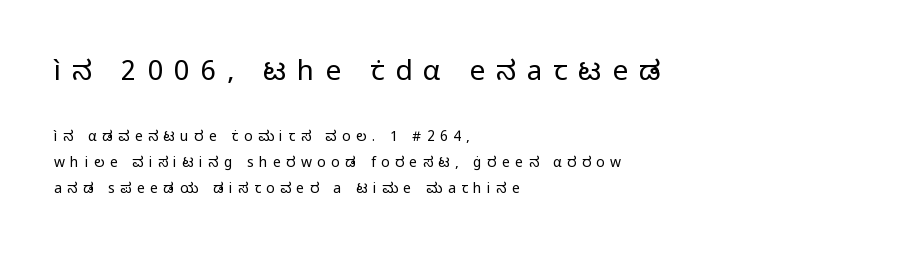
{"serif": "no", "italic": "no", "bold": "no", "weight": "regular", "width": "normal", "stroke_contrast": "low", "x_height": "medium", "monospaced": "no", "underline": "no", "align": "left", "line_spacing_ratio": 1.85, "letter_spacing": "wide", "letter_spacing_em": 0.39, "larger_block": "first", "size_ratio": 2.0, "glyph_px": 28}
